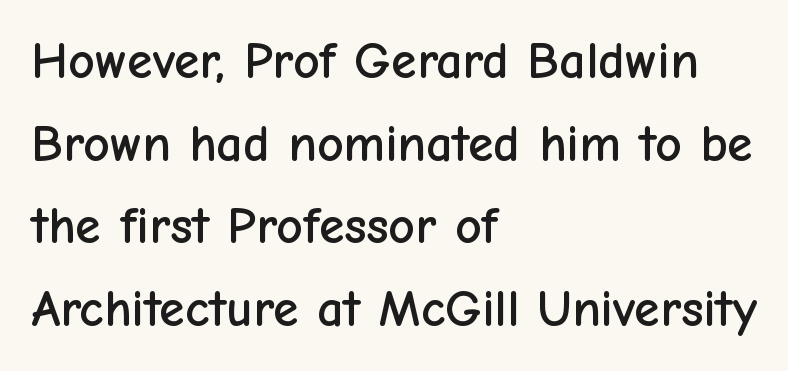
{"serif": "no", "italic": "no", "width": "normal", "stroke_contrast": "low", "x_height": "medium", "monospaced": "no", "underline": "no", "align": "left", "line_spacing": "normal", "line_spacing_ratio": 1.59, "letter_spacing": "normal", "letter_spacing_em": 0.0, "glyph_px": 52}
